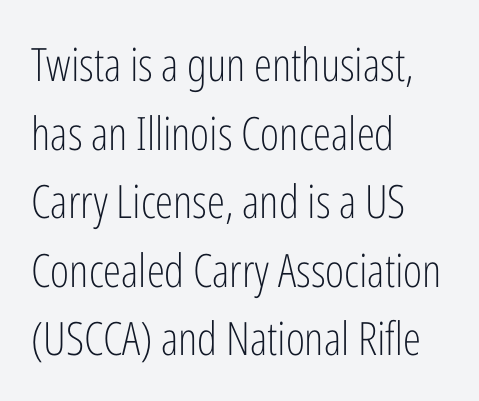
{"serif": "no", "italic": "no", "bold": "no", "weight": "light", "width": "condensed", "stroke_contrast": "low", "x_height": "medium", "monospaced": "no", "underline": "no", "align": "left", "line_spacing": "normal", "line_spacing_ratio": 1.49, "letter_spacing": "normal", "letter_spacing_em": 0.0, "glyph_px": 46}
